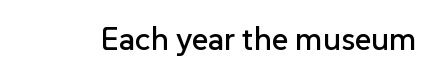
Rendered with straight, roman letterforms. You could not count columns in this text — the font is proportionally spaced. Rule under the text: the space is simply empty. The letters carry no serifs — their stems end cleanly without finishing strokes. This sample uses plain, unmodified letter spacing.
